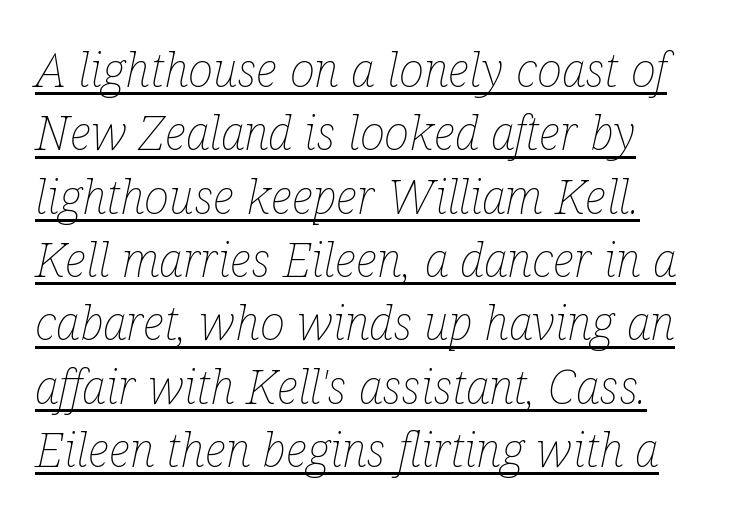
Italic: yes, the glyphs are oblique. What decoration does the sample have? An underline. Quick note: interline space is typical. The passage shown has conventional tracking throughout. Character widths vary here, with narrow letters taking less room than wide ones. Stems and bowls with no extra thickness — not bold.
